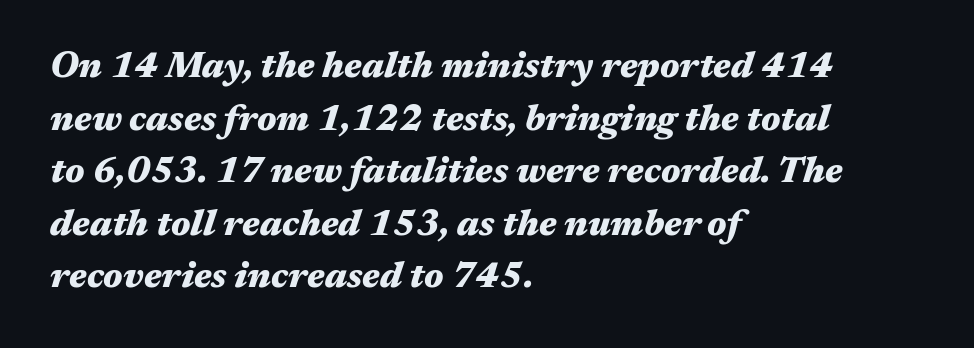
The face used here has a pronounced slope to its letters. Tracking value appears to be zero — textbook default spacing. The passage shown is not underscored anywhere. Interline gaps are of average width in this sample. Here the designer chose a conventional face with non-uniform glyph widths.
